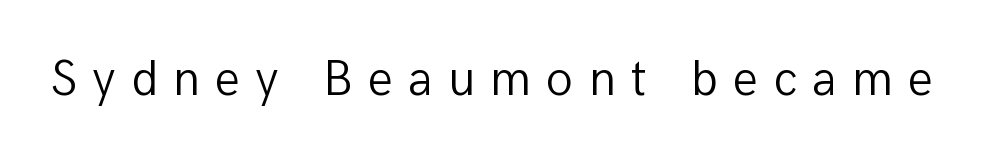
Q: Is the text bold? A: No.
Q: Is the text italic (slanted)? A: No, it is upright.
Q: Is the typeface a serif or a sans-serif typeface? A: Sans-serif.
Q: Is the text underlined? A: No.
Q: Is the spacing between letters normal or unusually wide? A: Unusually wide.
Q: Width (condensed, normal, or wide)? A: Normal.
Q: Stroke contrast? A: Low.
Q: x-height? A: Medium.
Q: Monospaced? A: No.
